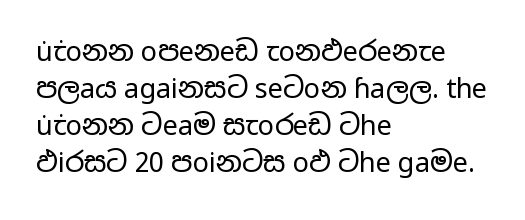
The image shows 27 px text type, upright; set left-aligned, normal line spacing (1.37x), normal letter spacing, not underlined.
